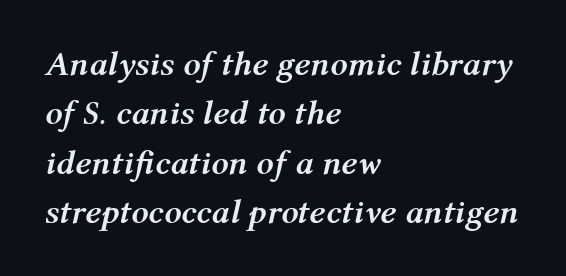
The image shows 34 px semibold type, italic (leaning right); set left-aligned, normal line spacing (1.45x), normal letter spacing, not underlined; medium stroke contrast and a medium x-height.
